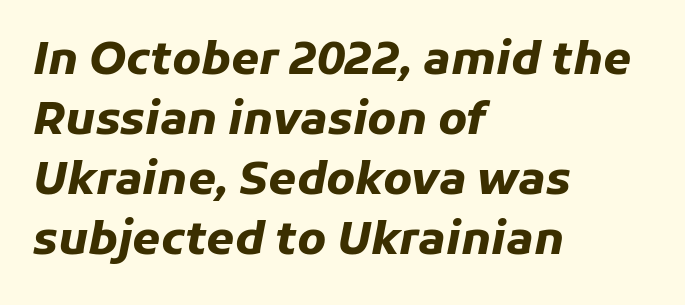
Q: Is the text bold? A: Yes.
Q: Is the text italic (slanted)? A: Yes, it leans right by about 11 degrees.
Q: Is the text underlined? A: No.
Q: How is the paragraph aligned? A: Left-aligned.
Q: Is the spacing between letters normal or unusually wide? A: Normal.
Q: Is the spacing between lines tight, normal or loose? A: Normal.
Q: Width (condensed, normal, or wide)? A: Normal.
Q: Stroke contrast? A: Low.
Q: x-height? A: Medium.
Q: Monospaced? A: No.
